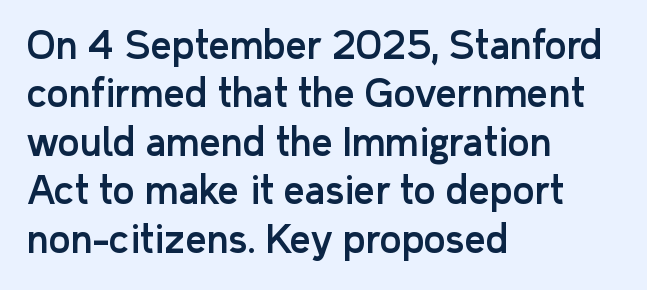
Q: Is the text italic (slanted)? A: No, it is upright.
Q: Is the typeface a serif or a sans-serif typeface? A: Sans-serif.
Q: Is the text underlined? A: No.
Q: How is the paragraph aligned? A: Left-aligned.
Q: Is the spacing between letters normal or unusually wide? A: Normal.
Q: Is the spacing between lines tight, normal or loose? A: Normal.
Q: Width (condensed, normal, or wide)? A: Normal.
Q: Stroke contrast? A: Low.
Q: x-height? A: Medium.
Q: Monospaced? A: No.
